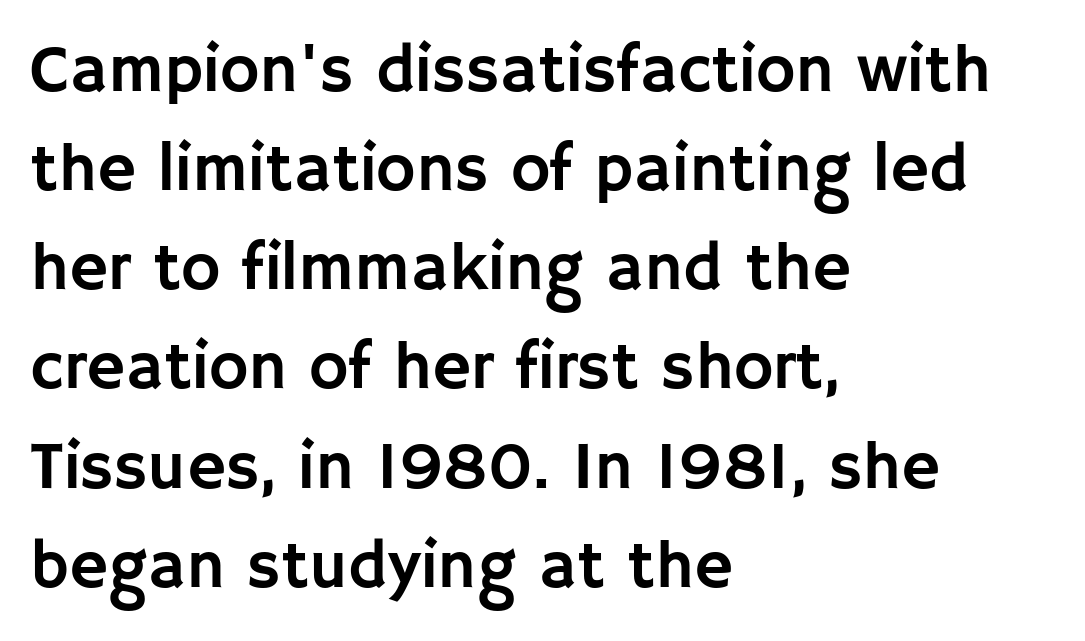
{"serif": "no", "italic": "no", "width": "normal", "stroke_contrast": "low", "x_height": "large", "monospaced": "no", "underline": "no", "align": "left", "line_spacing": "normal", "line_spacing_ratio": 1.48, "letter_spacing": "normal", "letter_spacing_em": 0.0, "glyph_px": 67}
